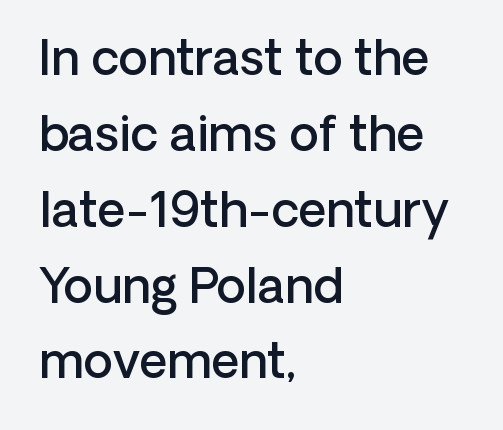
Proportional: the letters do not fall into vertical columns. A roman cut, with each character standing at attention. A student would call this left alignment; a typographer would say flush left, rag right. Default kerning and tracking; the words read as compact shapes. Serif or sans? Sans — the stroke terminals are bare. How heavy is the stroke? Medium-heavy — a semibold, shy of bold.
